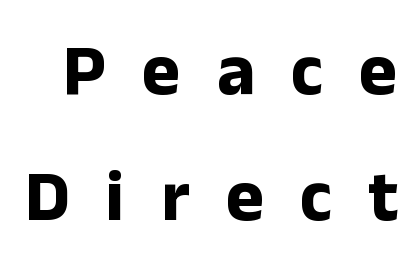
{"serif": "no", "italic": "no", "bold": "yes", "weight": "bold", "width": "normal", "stroke_contrast": "low", "x_height": "medium", "monospaced": "no", "underline": "no", "line_spacing_ratio": 1.73, "letter_spacing": "wide", "letter_spacing_em": 0.49, "glyph_px": 73}
